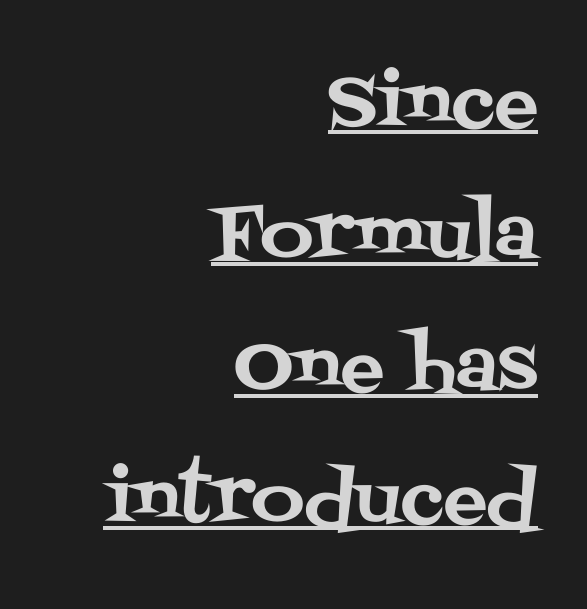
{"serif": "yes", "italic": "no", "width": "normal", "stroke_contrast": "medium", "x_height": "large", "monospaced": "no", "underline": "yes", "align": "right", "line_spacing_ratio": 1.81, "letter_spacing": "normal", "letter_spacing_em": 0.0, "glyph_px": 73}
